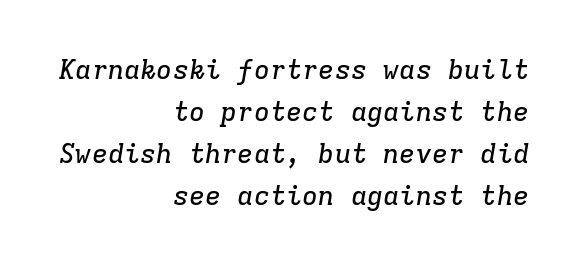
{"italic": "yes", "lean": "right", "slant_degrees": 9, "underline": "no", "align": "right", "line_spacing": "normal", "line_spacing_ratio": 1.56, "letter_spacing": "normal", "letter_spacing_em": 0.0, "glyph_px": 27}
